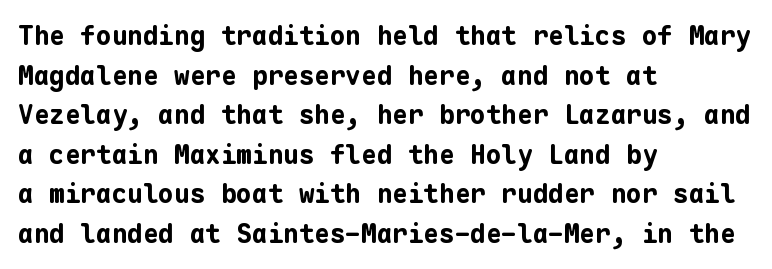
{"italic": "no", "bold": "yes", "underline": "no", "align": "left", "line_spacing": "normal", "line_spacing_ratio": 1.52, "letter_spacing": "normal", "letter_spacing_em": 0.0, "glyph_px": 26}
